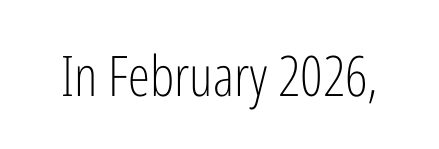
The cut favours lightness, reaching ordinary text weight at its darkest. Note the varied advance widths — an 'i' is clearly narrower than an 'm'. Is the letter spacing exaggerated? No — it looks like the ordinary default. A clean baseline with only descenders dipping below it. In terms of letterform style, serifs are entirely absent. Characters remain perfectly vertical along every line.
